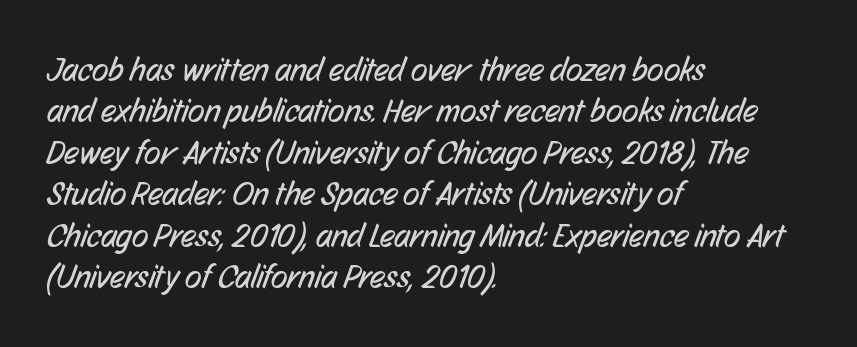
The image shows 34 px regular-weight, condensed sans-serif type; set left-aligned, line spacing 1.22x, normal letter spacing, not underlined; low stroke contrast and a medium x-height.
